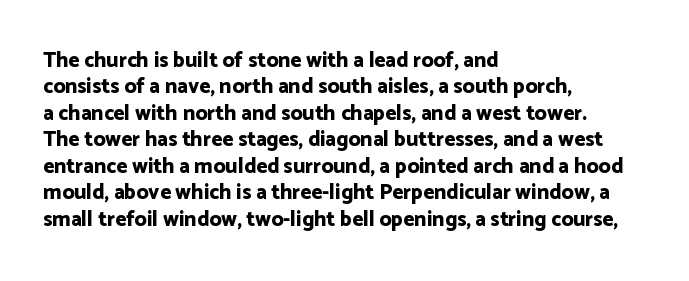
What weight is shown? A full bold with thick strokes. The lettering holds an erect, upright posture throughout. Plain, unruled lines of type. The rendering keeps characters at their native spacing. Leading: standard.
